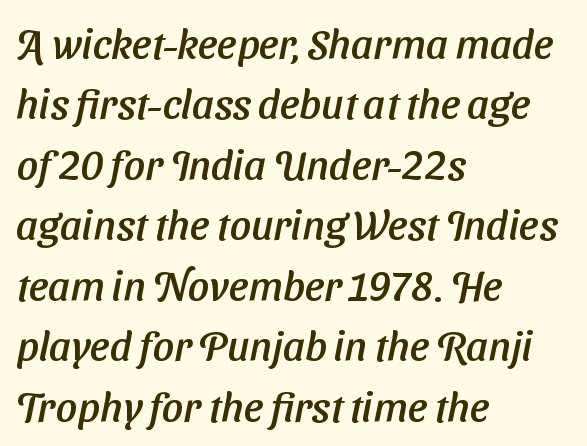
Q: Is the typeface a serif or a sans-serif typeface? A: Sans-serif.
Q: Is the text underlined? A: No.
Q: How is the paragraph aligned? A: Left-aligned.
Q: Is the spacing between letters normal or unusually wide? A: Normal.
Q: Is the spacing between lines tight, normal or loose? A: Normal.
Q: Width (condensed, normal, or wide)? A: Normal.
Q: Stroke contrast? A: Low.
Q: x-height? A: Medium.
Q: Monospaced? A: No.
